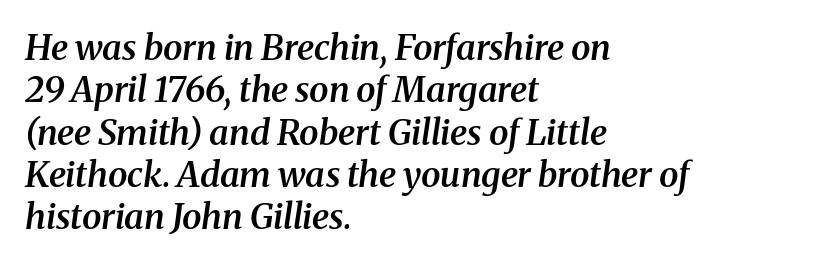
Letter spacing: default. Character widths vary here, with narrow letters taking less room than wide ones. Does the weight exceed regular? Yes, but only to semibold. A student would call this left alignment; a typographer would say flush left, rag right. Are there feet on the stems? There are — it's a serif.
